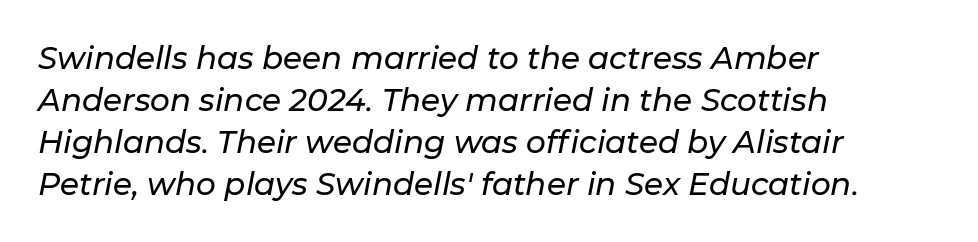
Q: Is the text italic (slanted)? A: Yes, it leans right by about 11 degrees.
Q: Is the text underlined? A: No.
Q: How is the paragraph aligned? A: Left-aligned.
Q: Is the spacing between letters normal or unusually wide? A: Normal.
Q: Is the spacing between lines tight, normal or loose? A: Normal.
Q: Width (condensed, normal, or wide)? A: Normal.
Q: Stroke contrast? A: Low.
Q: x-height? A: Medium.
Q: Monospaced? A: No.
